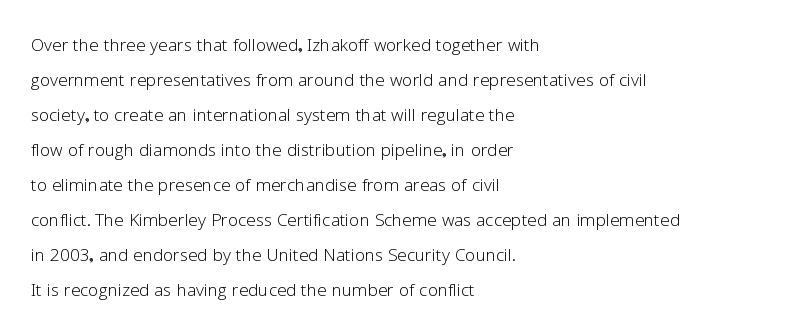
Weight: not bold — regular or lighter. The typesetter chose a ragged-right arrangement here. Each new line begins a customary step beneath the previous one. You could call the tracking neutral — neither tight nor loose. Only glyphs here, with clear space below each row. You can tell it's not italic because the verticals are truly vertical.
